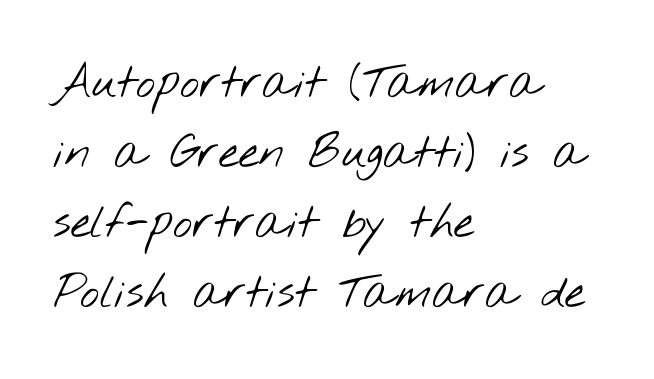
{"serif": "no", "bold": "no", "weight": "light", "width": "wide", "stroke_contrast": "low", "x_height": "small", "monospaced": "no", "underline": "no", "align": "left", "line_spacing": "normal", "line_spacing_ratio": 1.52, "letter_spacing": "normal", "letter_spacing_em": 0.0, "glyph_px": 46}
